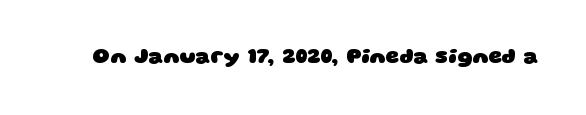
On the weight axis this lands at bold, roughly 700. Spacing between characters is what you'd get straight out of the box. Check under the words: just untouched page.
